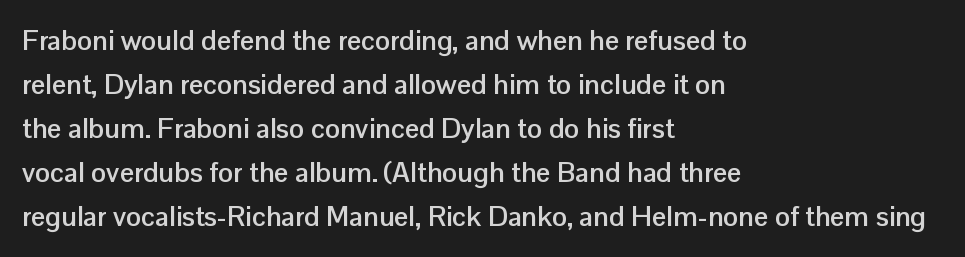
The image shows 28 px semibold sans-serif type, upright; set left-aligned, normal line spacing (1.57x), normal letter spacing, not underlined; low stroke contrast and a medium x-height.
